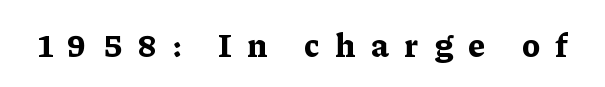
Q: Is the text bold? A: Yes.
Q: Is the text italic (slanted)? A: No, it is upright.
Q: Is the typeface a serif or a sans-serif typeface? A: Serif.
Q: Is the text underlined? A: No.
Q: Is the spacing between letters normal or unusually wide? A: Unusually wide.
Q: Width (condensed, normal, or wide)? A: Normal.
Q: Stroke contrast? A: Low.
Q: x-height? A: Medium.
Q: Monospaced? A: No.
